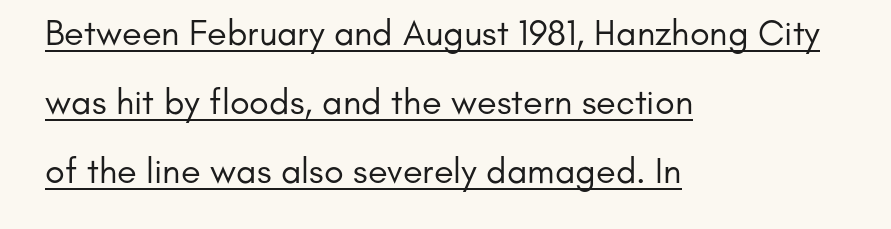
Q: Is the text bold? A: No.
Q: Is the text italic (slanted)? A: No, it is upright.
Q: Is the typeface a serif or a sans-serif typeface? A: Sans-serif.
Q: Is the text underlined? A: Yes.
Q: How is the paragraph aligned? A: Left-aligned.
Q: Is the spacing between letters normal or unusually wide? A: Normal.
Q: Is the spacing between lines tight, normal or loose? A: Loose.
Q: Width (condensed, normal, or wide)? A: Normal.
Q: Stroke contrast? A: Low.
Q: x-height? A: Small.
Q: Monospaced? A: No.
